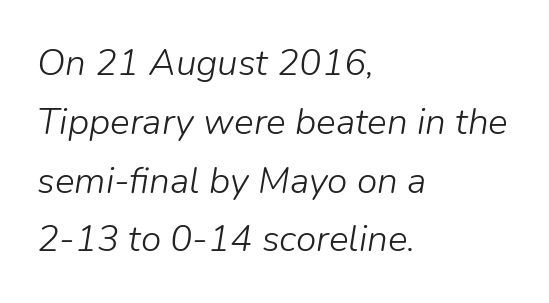
The typesetter chose a ragged-right arrangement here. Does the lettering tilt? It does — this is italic. Only glyphs here, with clear space below each row. Each word holds together tightly as a unit, with standard inter-letter gaps.
